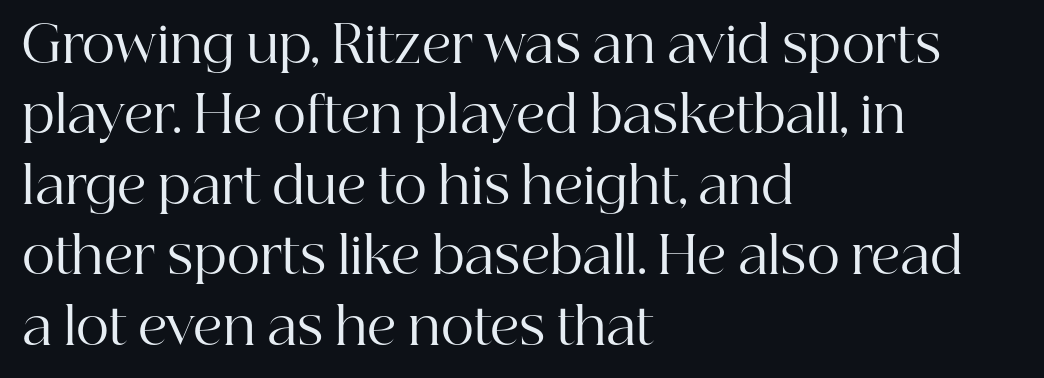
Q: Is the text bold? A: No.
Q: Is the text italic (slanted)? A: No, it is upright.
Q: Is the typeface a serif or a sans-serif typeface? A: Serif.
Q: Is the text underlined? A: No.
Q: How is the paragraph aligned? A: Left-aligned.
Q: Is the spacing between letters normal or unusually wide? A: Normal.
Q: Is the spacing between lines tight, normal or loose? A: Normal.
Q: Width (condensed, normal, or wide)? A: Normal.
Q: Stroke contrast? A: High.
Q: x-height? A: Medium.
Q: Monospaced? A: No.
